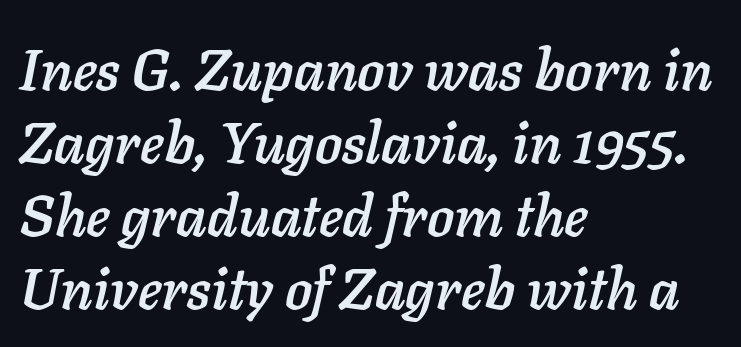
The lines are quadded left. Observe the ordinary spacing: letters are neighbours, not strangers. Would a proofreader flag this as italicized? Yes. Plain, unruled lines of type.
